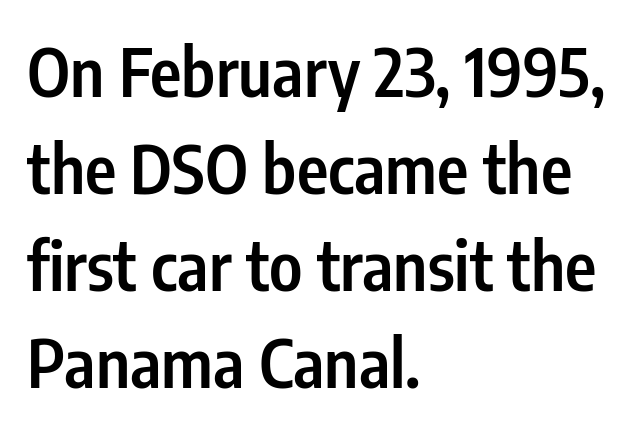
The passage shown has conventional tracking throughout. No feet cap the strokes, marking this as sans-serif type. The strokes are fattened partway — semibold, not bold. One glance says typical: line gaps are just what's usual. Descenders are the only things crossing below the line. The font's upright variant was chosen for this text.
